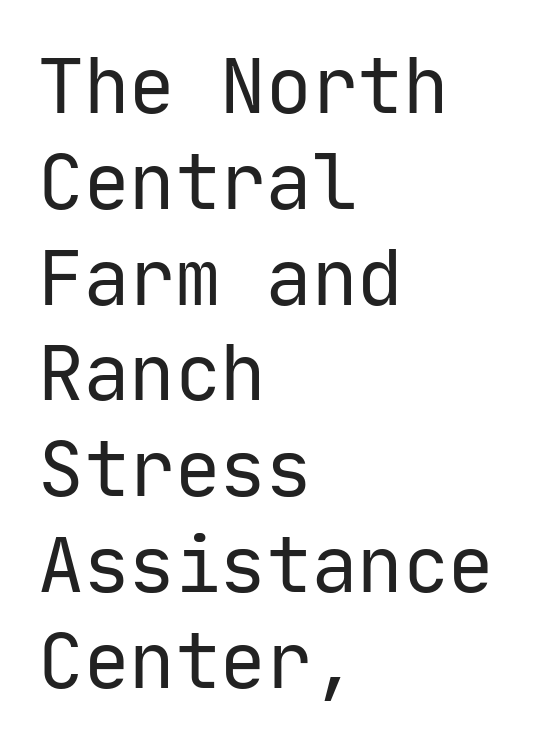
Q: Is the text bold? A: No.
Q: Is the text italic (slanted)? A: No, it is upright.
Q: Is the typeface a serif or a sans-serif typeface? A: Sans-serif.
Q: Is the text underlined? A: No.
Q: How is the paragraph aligned? A: Left-aligned.
Q: Is the spacing between letters normal or unusually wide? A: Normal.
Q: Is the spacing between lines tight, normal or loose? A: Normal.
Q: Width (condensed, normal, or wide)? A: Normal.
Q: Stroke contrast? A: Low.
Q: x-height? A: Medium.
Q: Monospaced? A: Yes.
